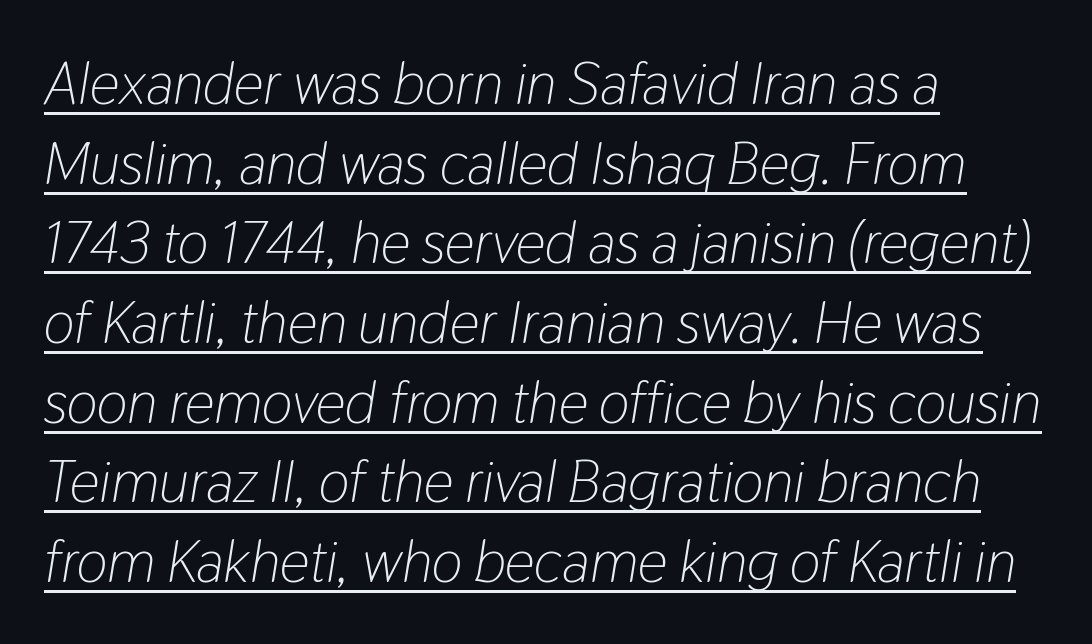
Horizontally, the lines are justified to the leading edge only. You could not count columns in this text — the font is proportionally spaced. Compared with a typical body face, this is equally light or lighter still. Underline: present. Successive baselines arrive at the customary interval.
